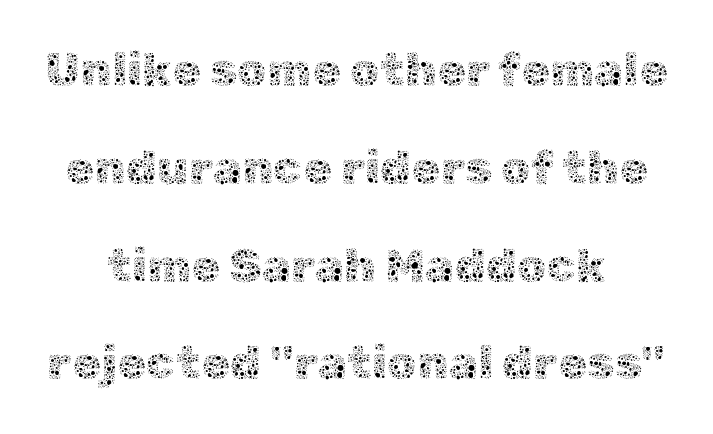
Q: Is the text bold? A: No.
Q: Is the text italic (slanted)? A: No, it is upright.
Q: Is the text underlined? A: No.
Q: Is the spacing between letters normal or unusually wide? A: Normal.
Q: Is the spacing between lines tight, normal or loose? A: Loose.
Q: Width (condensed, normal, or wide)? A: Normal.
Q: x-height? A: Medium.
Q: Monospaced? A: No.
